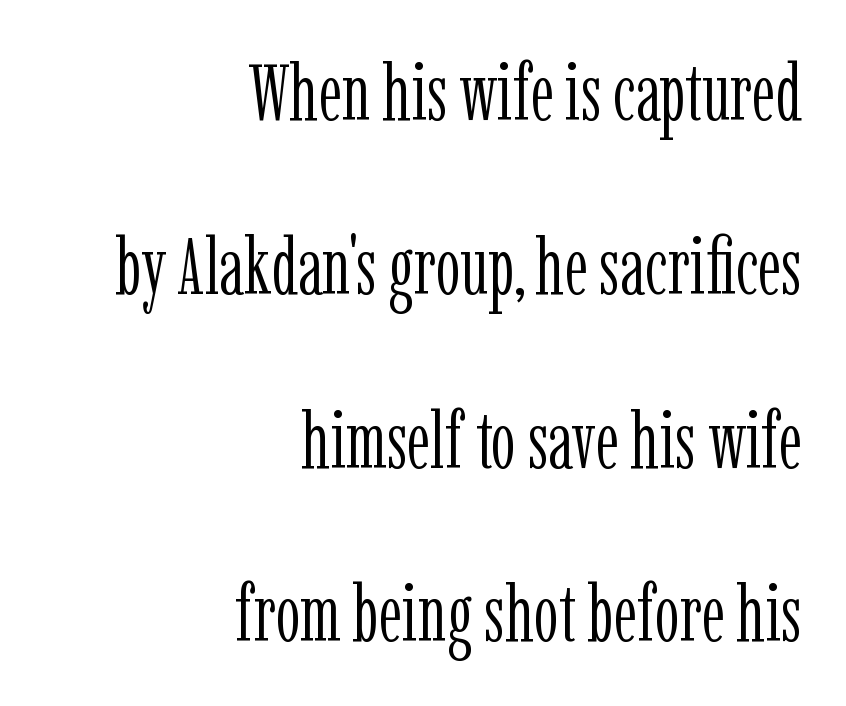
The image shows 79 px light, condensed serif type, upright; set right-aligned, loose line spacing (2.2x), normal letter spacing, not underlined; low stroke contrast and a medium x-height.
